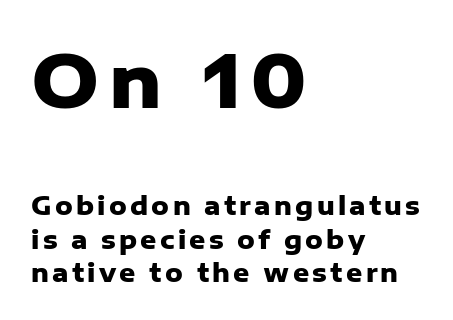
The image shows 74 px heavy sans-serif type, upright; set left-aligned, normal line spacing (1.34x), not underlined; the first (top) block is 2.96x larger; low stroke contrast and a medium x-height.
